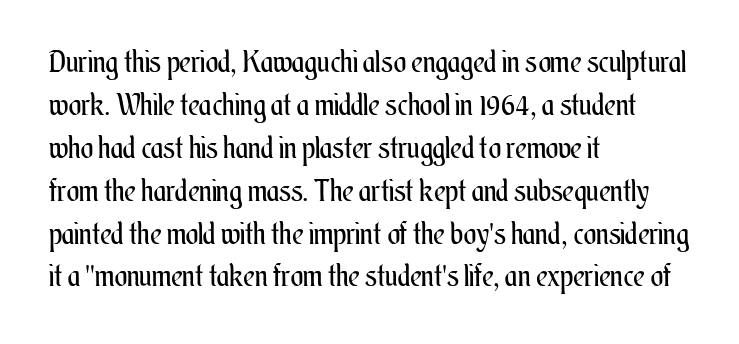
The image shows 30 px regular-weight, condensed type, upright; set left-aligned, normal line spacing (1.43x), normal letter spacing, not underlined; medium stroke contrast and a small x-height.
